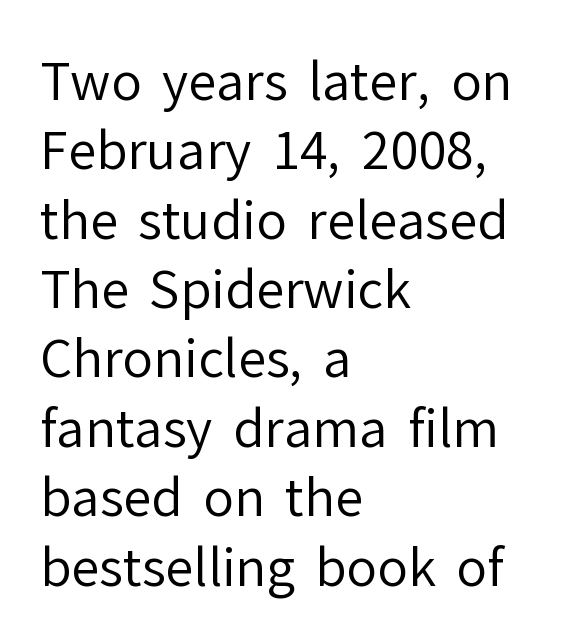
Q: Is the text bold? A: No.
Q: Is the text italic (slanted)? A: No, it is upright.
Q: Is the typeface a serif or a sans-serif typeface? A: Sans-serif.
Q: Is the text underlined? A: No.
Q: How is the paragraph aligned? A: Left-aligned.
Q: Is the spacing between letters normal or unusually wide? A: Normal.
Q: Is the spacing between lines tight, normal or loose? A: Normal.
Q: Width (condensed, normal, or wide)? A: Normal.
Q: Stroke contrast? A: Low.
Q: x-height? A: Medium.
Q: Monospaced? A: No.
